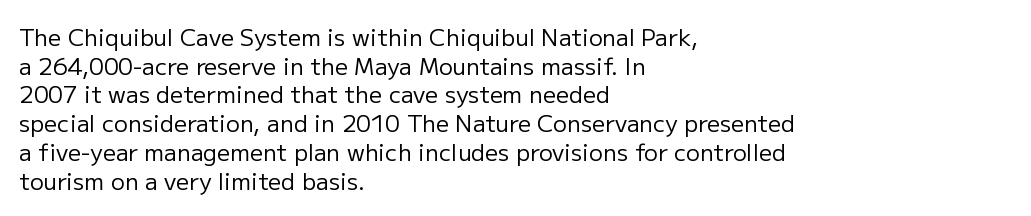
Q: Is the text bold? A: No.
Q: Is the text italic (slanted)? A: No, it is upright.
Q: Is the text underlined? A: No.
Q: How is the paragraph aligned? A: Left-aligned.
Q: Is the spacing between letters normal or unusually wide? A: Normal.
Q: Is the spacing between lines tight, normal or loose? A: Normal.
